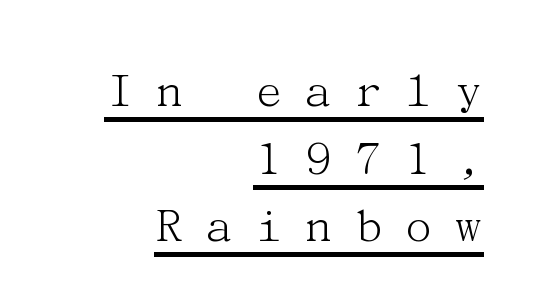
{"serif": "yes", "italic": "no", "bold": "no", "weight": "light", "width": "normal", "stroke_contrast": "medium", "x_height": "medium", "underline": "yes", "align": "right", "line_spacing": "normal", "line_spacing_ratio": 1.3, "letter_spacing": "wide", "letter_spacing_em": 0.37, "glyph_px": 52}
